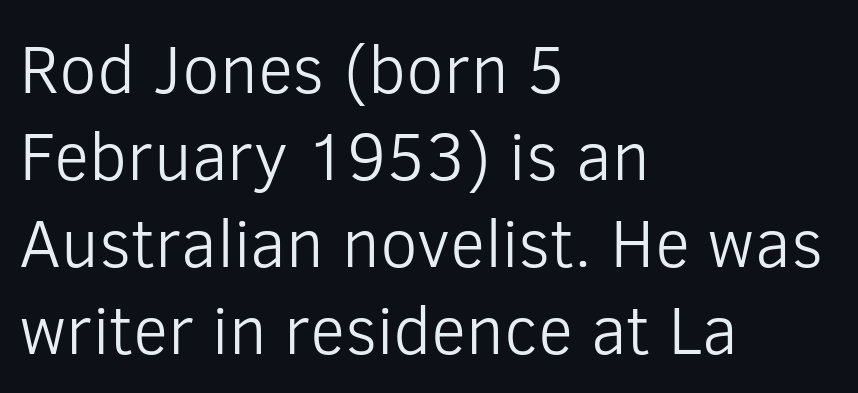
The image shows 68 px light sans-serif type, upright; set left-aligned, normal line spacing (1.28x), normal letter spacing, not underlined; low stroke contrast and a medium x-height.
